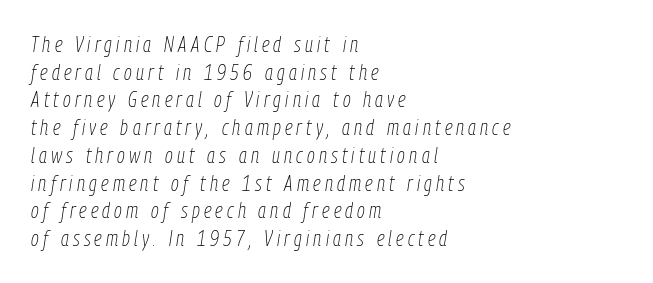
{"italic": "yes", "lean": "right", "slant_degrees": 9, "bold": "no", "underline": "no", "align": "left", "line_spacing": "normal", "line_spacing_ratio": 1.32, "letter_spacing": "wide", "letter_spacing_em": 0.2, "glyph_px": 21}
